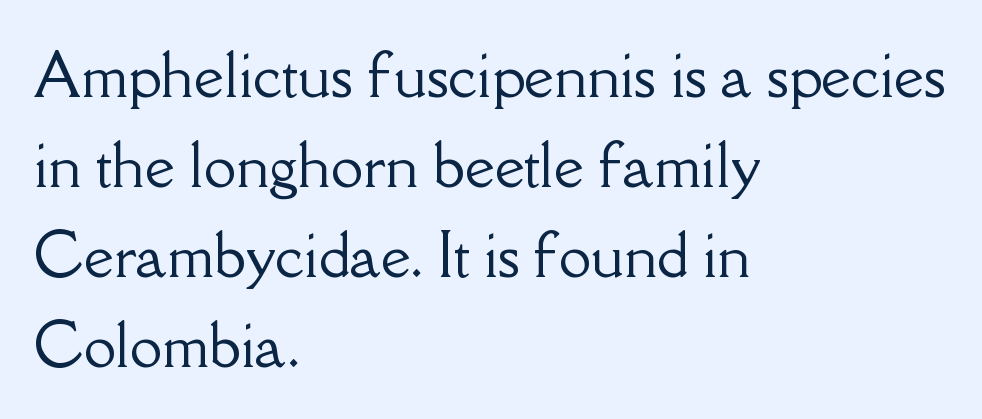
{"serif": "yes", "italic": "no", "width": "normal", "stroke_contrast": "low", "x_height": "small", "monospaced": "no", "underline": "no", "align": "left", "line_spacing": "normal", "line_spacing_ratio": 1.55, "letter_spacing": "normal", "letter_spacing_em": 0.0, "glyph_px": 58}
